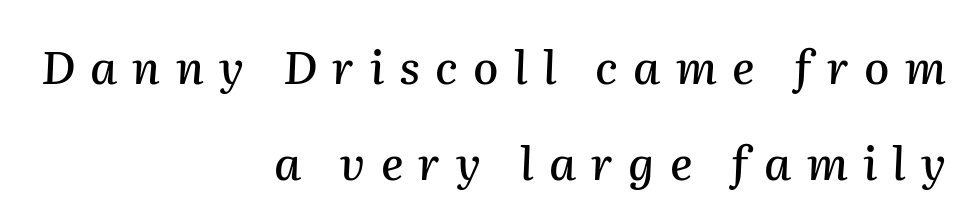
Horizontally, the lines are justified to the trailing edge only. Look at the tracking — it's clearly loosened, letters drifting apart. Spacing verdict: proportional, widths tailored to each character. Slanted lettering throughout. Underlining? Definitely not there.
